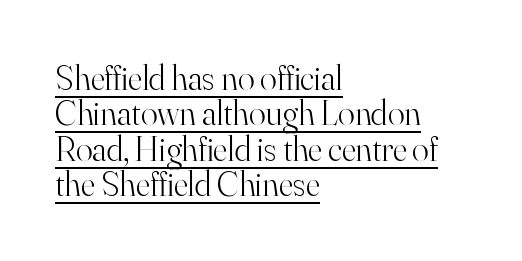
Q: Is the text bold? A: No.
Q: Is the text italic (slanted)? A: No, it is upright.
Q: Is the typeface a serif or a sans-serif typeface? A: Serif.
Q: Is the text underlined? A: Yes.
Q: How is the paragraph aligned? A: Left-aligned.
Q: Is the spacing between letters normal or unusually wide? A: Normal.
Q: Is the spacing between lines tight, normal or loose? A: Tight.
Q: Width (condensed, normal, or wide)? A: Normal.
Q: Stroke contrast? A: High.
Q: x-height? A: Small.
Q: Monospaced? A: No.
